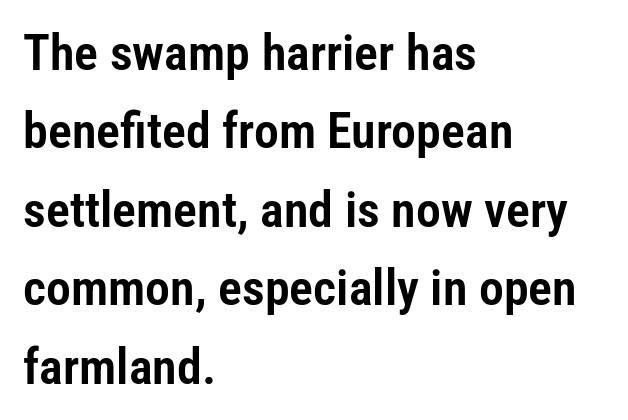
{"serif": "no", "italic": "no", "width": "condensed", "stroke_contrast": "low", "x_height": "medium", "monospaced": "no", "underline": "no", "align": "left", "line_spacing": "normal", "line_spacing_ratio": 1.57, "letter_spacing": "normal", "letter_spacing_em": 0.0, "glyph_px": 50}
